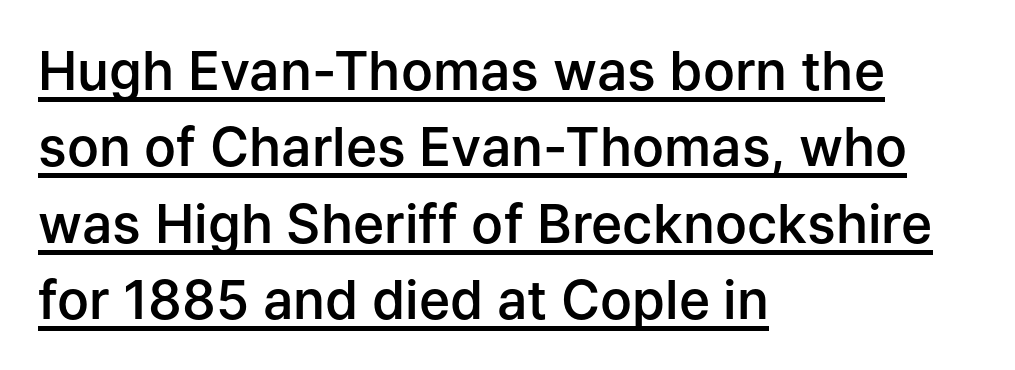
The image shows 53 px semibold sans-serif type, upright; set left-aligned, normal line spacing (1.44x), normal letter spacing, underlined; low stroke contrast and a medium x-height.
